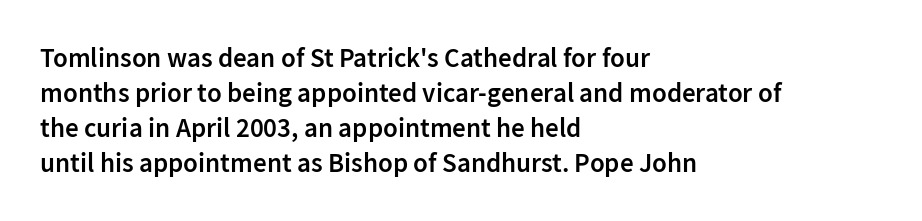
Q: Is the text bold? A: Semi-bold.
Q: Is the text italic (slanted)? A: No, it is upright.
Q: Is the text underlined? A: No.
Q: How is the paragraph aligned? A: Left-aligned.
Q: Is the spacing between letters normal or unusually wide? A: Normal.
Q: Is the spacing between lines tight, normal or loose? A: Normal.
